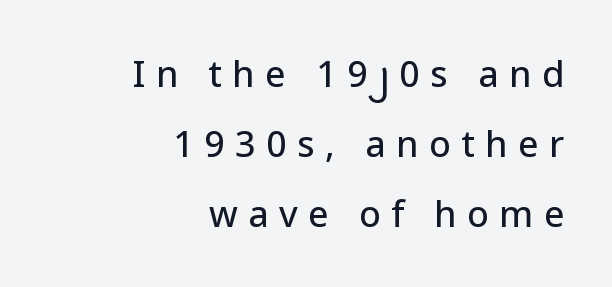
The image shows 36 px sans-serif type, upright; set right-aligned, loose line spacing (1.95x), unusually wide letter spacing (+0.29 em), not underlined; low stroke contrast and a medium x-height.
